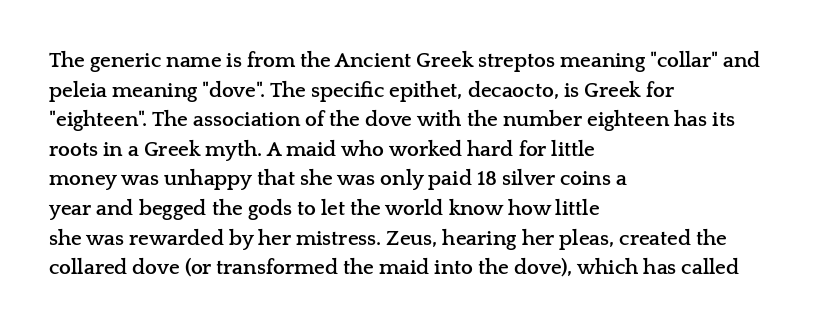
The image shows 21 px bold type, upright; set left-aligned, normal line spacing (1.41x), normal letter spacing, not underlined.
